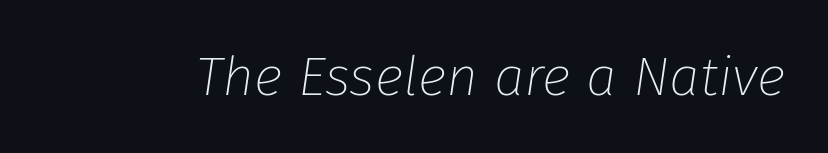
Q: Is the text bold? A: No.
Q: Is the text italic (slanted)? A: Yes, it leans right by about 8 degrees.
Q: Is the text underlined? A: No.
Q: Is the spacing between letters normal or unusually wide? A: Normal.
Q: Width (condensed, normal, or wide)? A: Normal.
Q: Stroke contrast? A: Low.
Q: x-height? A: Medium.
Q: Monospaced? A: No.
